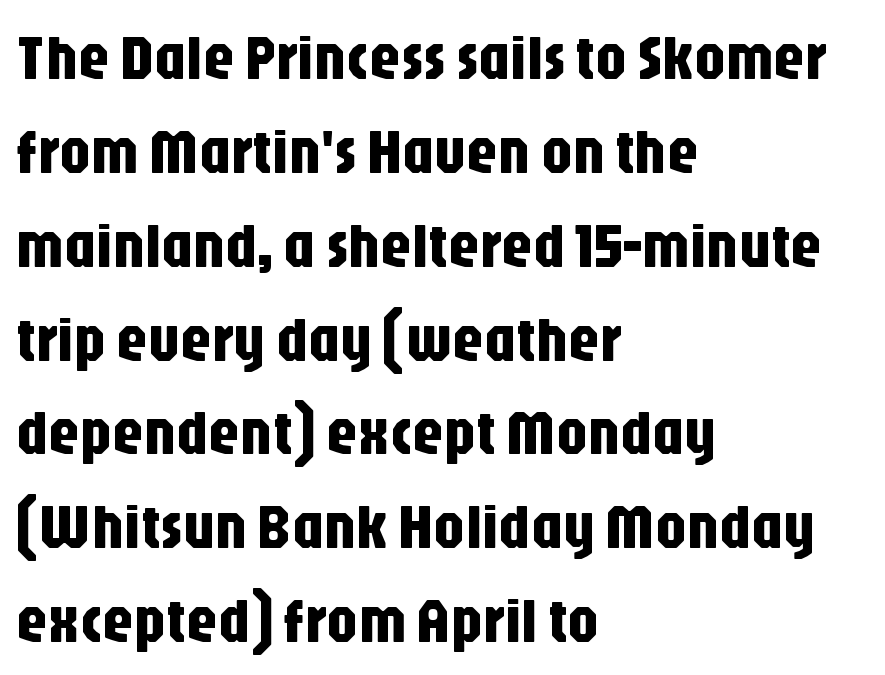
Q: Is the text italic (slanted)? A: No, it is upright.
Q: Is the typeface a serif or a sans-serif typeface? A: Sans-serif.
Q: Is the text underlined? A: No.
Q: How is the paragraph aligned? A: Left-aligned.
Q: Is the spacing between letters normal or unusually wide? A: Normal.
Q: Is the spacing between lines tight, normal or loose? A: Normal.
Q: Width (condensed, normal, or wide)? A: Condensed.
Q: Stroke contrast? A: Low.
Q: x-height? A: Large.
Q: Monospaced? A: No.
